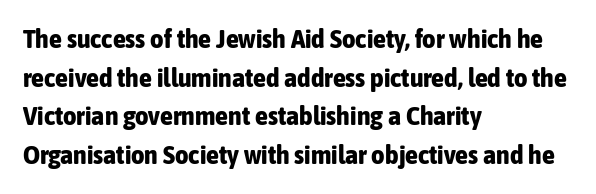
Q: Is the text bold? A: Yes.
Q: Is the text italic (slanted)? A: No, it is upright.
Q: Is the text underlined? A: No.
Q: How is the paragraph aligned? A: Left-aligned.
Q: Is the spacing between letters normal or unusually wide? A: Normal.
Q: Is the spacing between lines tight, normal or loose? A: Normal.
